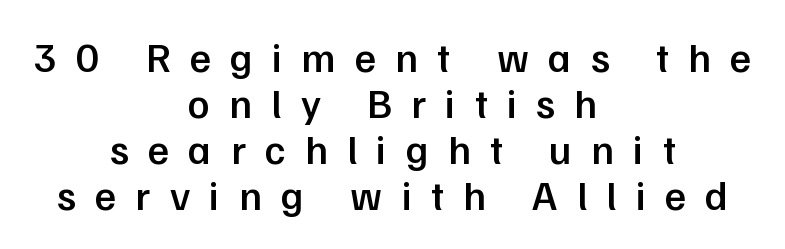
To sum up the face: it is a sans, with no serifs. The designer dialed line spacing down below the default. Upright lettering throughout. Varying glyph widths throughout — classic text-font behaviour. Students, this is semibold: more ink than regular, less than bold. Leftover space on each line is divided equally before and after the words.
